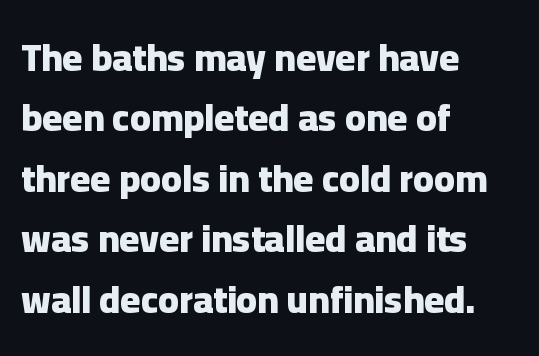
{"serif": "no", "italic": "no", "bold": "yes", "weight": "heavy", "width": "normal", "stroke_contrast": "low", "x_height": "medium", "monospaced": "no", "underline": "no", "align": "left", "line_spacing": "normal", "line_spacing_ratio": 1.59, "letter_spacing": "normal", "letter_spacing_em": 0.0, "glyph_px": 38}
